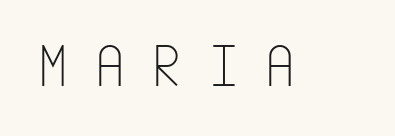
Q: Is the text bold? A: No.
Q: Is the text italic (slanted)? A: No, it is upright.
Q: Is the typeface a serif or a sans-serif typeface? A: Sans-serif.
Q: Is the text underlined? A: No.
Q: Is the spacing between letters normal or unusually wide? A: Unusually wide.
Q: Width (condensed, normal, or wide)? A: Condensed.
Q: Stroke contrast? A: Low.
Q: x-height? A: Large.
